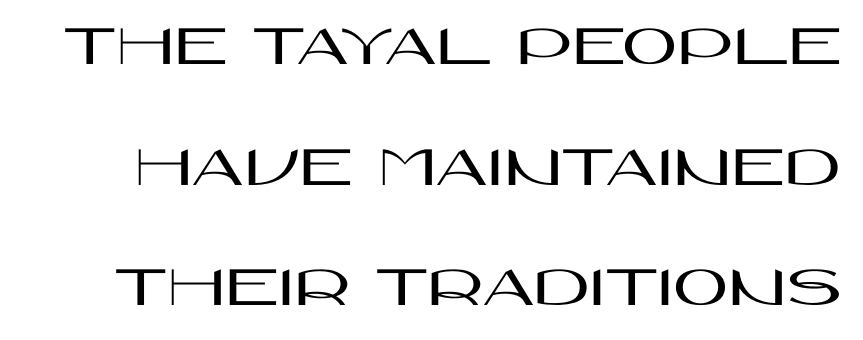
{"serif": "no", "italic": "no", "width": "wide", "stroke_contrast": "high", "x_height": "large", "monospaced": "no", "underline": "no", "line_spacing": "loose", "line_spacing_ratio": 2.01, "letter_spacing": "normal", "letter_spacing_em": 0.0, "glyph_px": 60}
